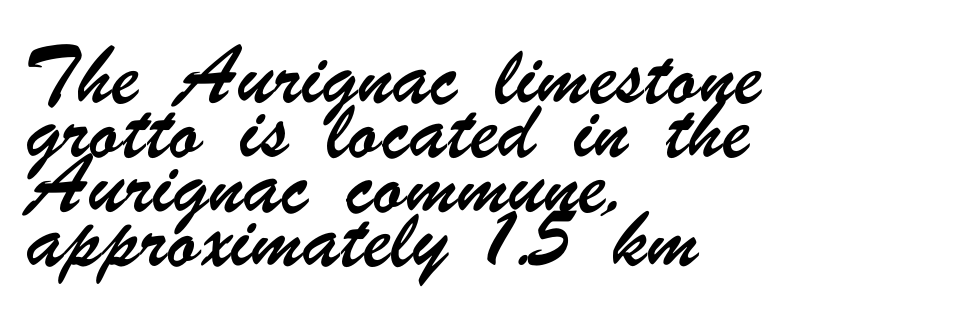
Line starts are locked; line ends wander. The lines sit at an ordinary, default distance from one another. Nope, no serifs anywhere on these letters. Do the characters align in a grid? No, the font is proportional. The gap between lines stays unmarked. The letters sit at their default tracking, neither squeezed nor spread.
